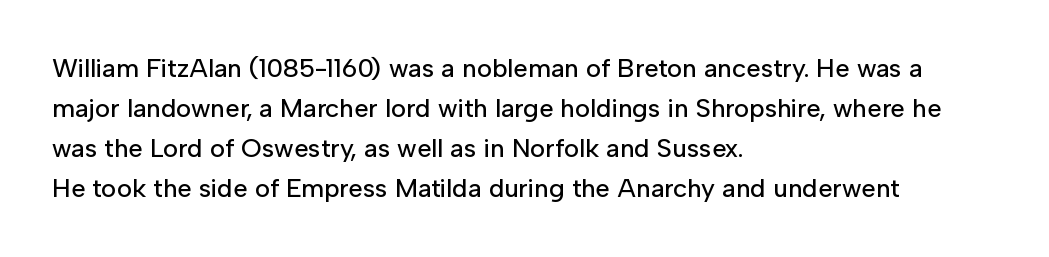
Q: Is the text italic (slanted)? A: No, it is upright.
Q: Is the text underlined? A: No.
Q: How is the paragraph aligned? A: Left-aligned.
Q: Is the spacing between letters normal or unusually wide? A: Normal.
Q: Is the spacing between lines tight, normal or loose? A: Normal.
